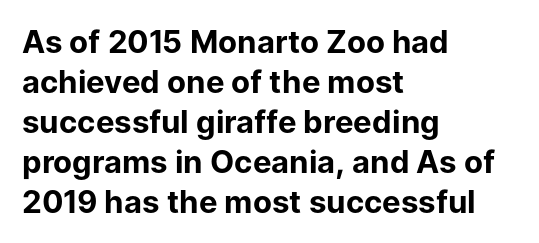
On the weight axis this lands at bold, roughly 700. What's the leading like? Ordinary, nothing unusual. Nope, no serifs anywhere on these letters. Casual observation: everything's shoved over to the left. Note the varied advance widths — an 'i' is clearly narrower than an 'm'. Clear beneath every line of the passage.
